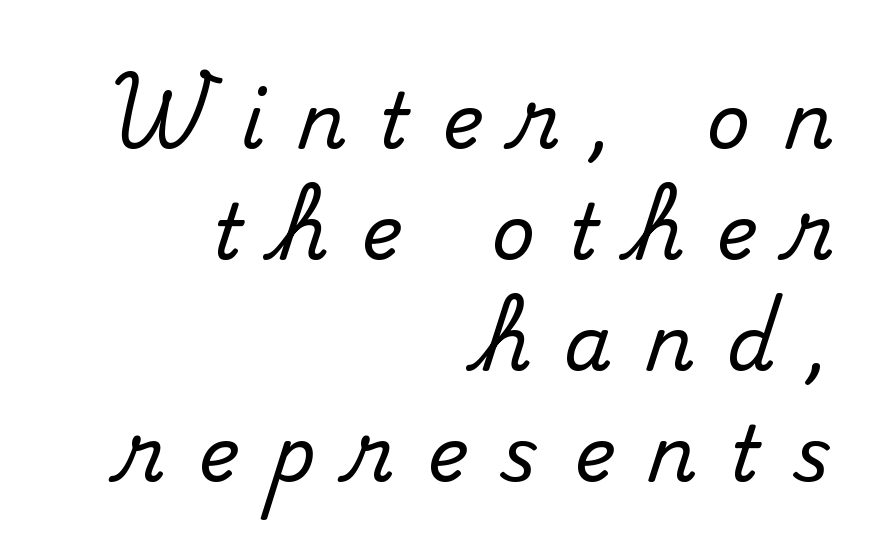
The image shows 76 px serif type; set right-aligned, normal line spacing (1.46x), unusually wide letter spacing (+0.44 em), not underlined; medium stroke contrast and a small x-height.
